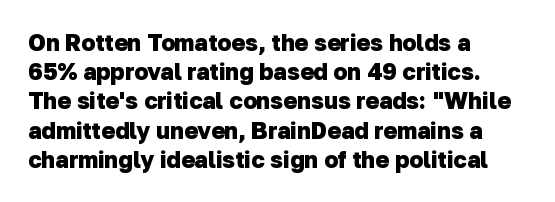
{"bold": "yes", "underline": "no", "align": "left", "line_spacing": "normal", "line_spacing_ratio": 1.27, "letter_spacing": "normal", "letter_spacing_em": 0.0, "glyph_px": 23}
